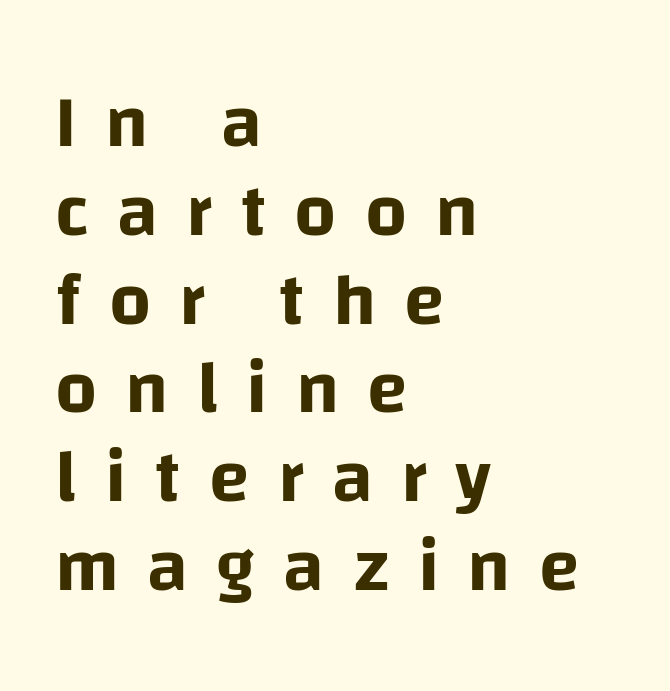
Q: Is the text italic (slanted)? A: No, it is upright.
Q: Is the typeface a serif or a sans-serif typeface? A: Sans-serif.
Q: Is the text underlined? A: No.
Q: How is the paragraph aligned? A: Left-aligned.
Q: Is the spacing between letters normal or unusually wide? A: Unusually wide.
Q: Width (condensed, normal, or wide)? A: Normal.
Q: Stroke contrast? A: Low.
Q: x-height? A: Large.
Q: Monospaced? A: No.
